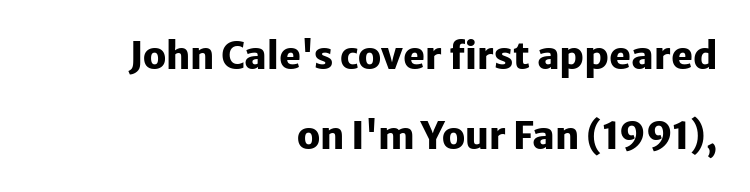
{"serif": "no", "italic": "no", "bold": "yes", "weight": "heavy", "width": "normal", "stroke_contrast": "low", "x_height": "medium", "monospaced": "no", "underline": "no", "align": "right", "line_spacing": "loose", "line_spacing_ratio": 2.15, "letter_spacing": "normal", "letter_spacing_em": 0.0, "glyph_px": 37}
